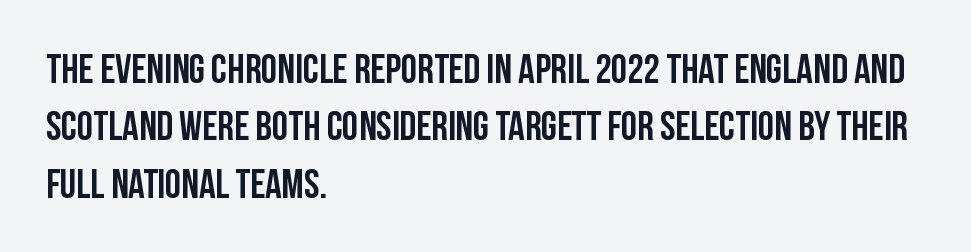
{"serif": "no", "italic": "no", "bold": "yes", "weight": "semibold", "width": "condensed", "stroke_contrast": "low", "x_height": "large", "monospaced": "no", "underline": "no", "align": "left", "line_spacing": "normal", "line_spacing_ratio": 1.4, "letter_spacing": "normal", "letter_spacing_em": 0.0, "glyph_px": 41}
